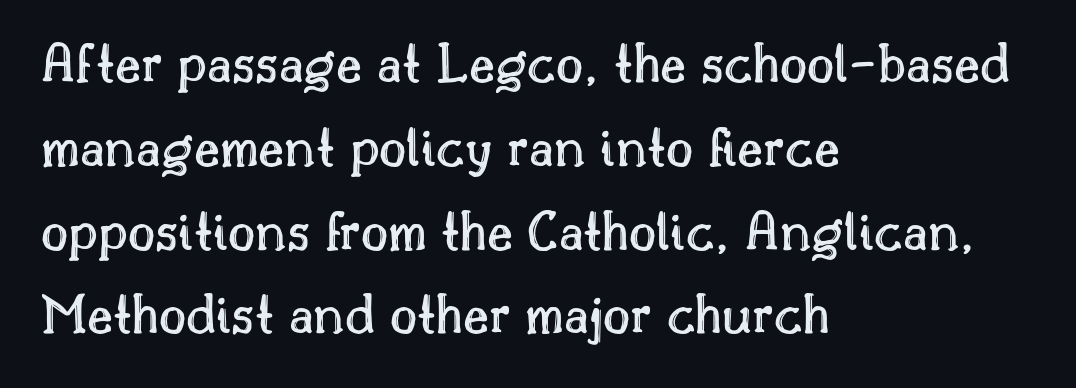
Character widths vary here, with narrow letters taking less room than wide ones. Ordinary non-slanted type is in use. Students, observe: this is what conventionally led text looks like. Short and long lines alike share a common starting point at left. Tracking value appears to be zero — textbook default spacing. No word sits above an underline.
